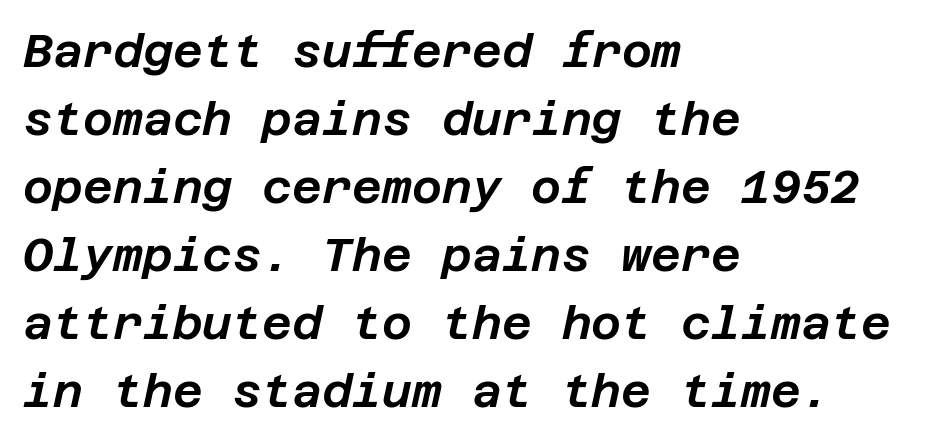
{"italic": "yes", "lean": "right", "slant_degrees": 12, "width": "normal", "stroke_contrast": "low", "x_height": "large", "underline": "no", "align": "left", "line_spacing": "normal", "line_spacing_ratio": 1.48, "letter_spacing": "normal", "letter_spacing_em": 0.0, "glyph_px": 46}
